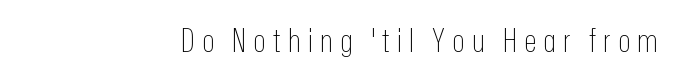
{"serif": "no", "italic": "no", "bold": "no", "weight": "thin", "width": "condensed", "stroke_contrast": "low", "x_height": "medium", "monospaced": "no", "underline": "no", "align": "right", "letter_spacing": "wide", "letter_spacing_em": 0.21, "glyph_px": 33}
